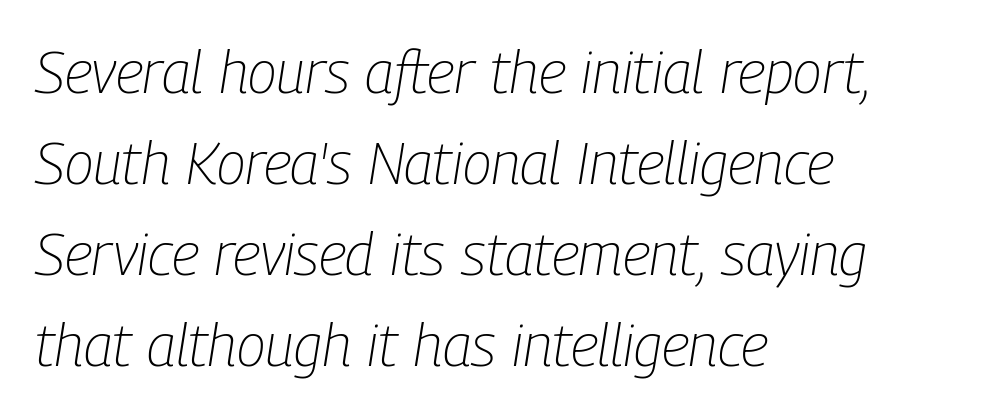
The image shows 59 px light, condensed type, italic (leaning right); set left-aligned, normal line spacing (1.54x), normal letter spacing, not underlined; low stroke contrast and a medium x-height.
